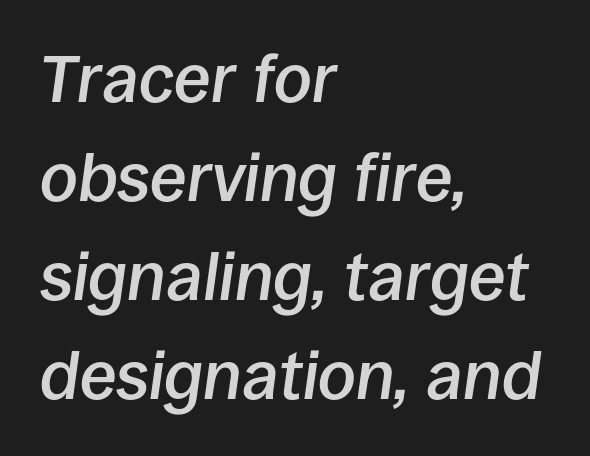
Interline gaps are of average width in this sample. Letters rest on an invisible, unmarked baseline. An italicized treatment has been applied to the whole sample. Short and long lines alike share a common starting point at left. The face used here is rendered with its standard letterfit. Slightly chunky letters — semibold, I'd say, not full bold.
